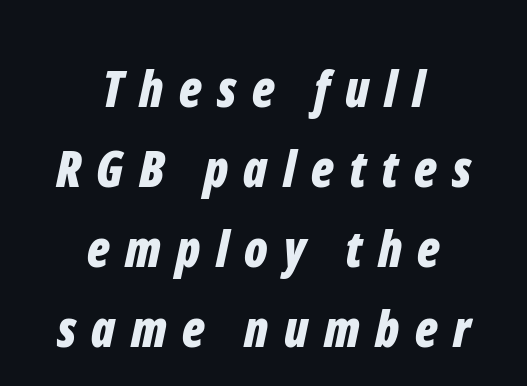
Q: Is the text bold? A: Yes.
Q: Is the text italic (slanted)? A: Yes, it leans right by about 12 degrees.
Q: Is the text underlined? A: No.
Q: How is the paragraph aligned? A: Centered.
Q: Is the spacing between letters normal or unusually wide? A: Unusually wide.
Q: Is the spacing between lines tight, normal or loose? A: Normal.
Q: Width (condensed, normal, or wide)? A: Condensed.
Q: Stroke contrast? A: Low.
Q: x-height? A: Medium.
Q: Monospaced? A: No.
